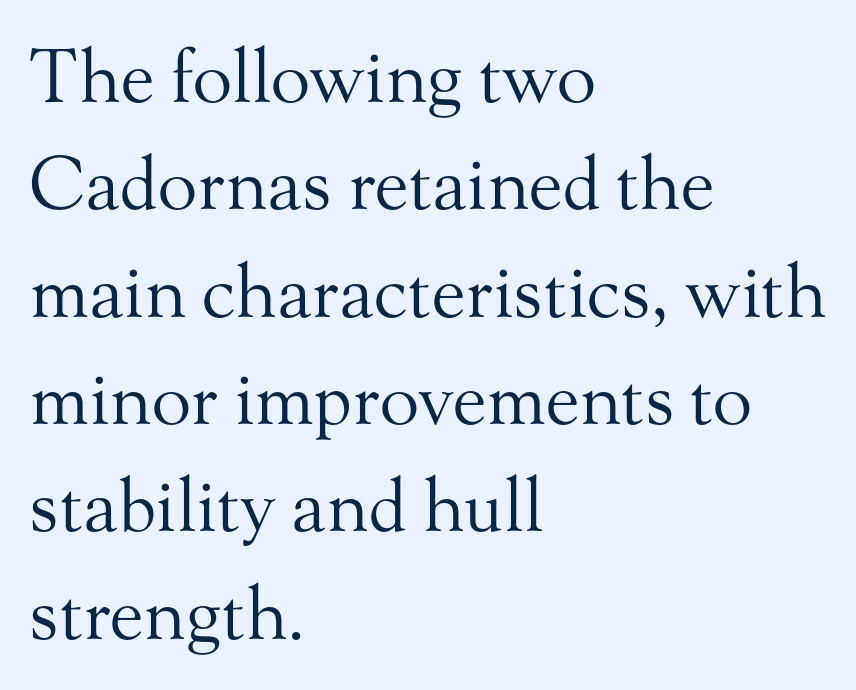
Q: Is the text bold? A: No.
Q: Is the text italic (slanted)? A: No, it is upright.
Q: Is the typeface a serif or a sans-serif typeface? A: Serif.
Q: Is the text underlined? A: No.
Q: How is the paragraph aligned? A: Left-aligned.
Q: Is the spacing between letters normal or unusually wide? A: Normal.
Q: Is the spacing between lines tight, normal or loose? A: Normal.
Q: Width (condensed, normal, or wide)? A: Normal.
Q: Stroke contrast? A: Medium.
Q: x-height? A: Small.
Q: Monospaced? A: No.
